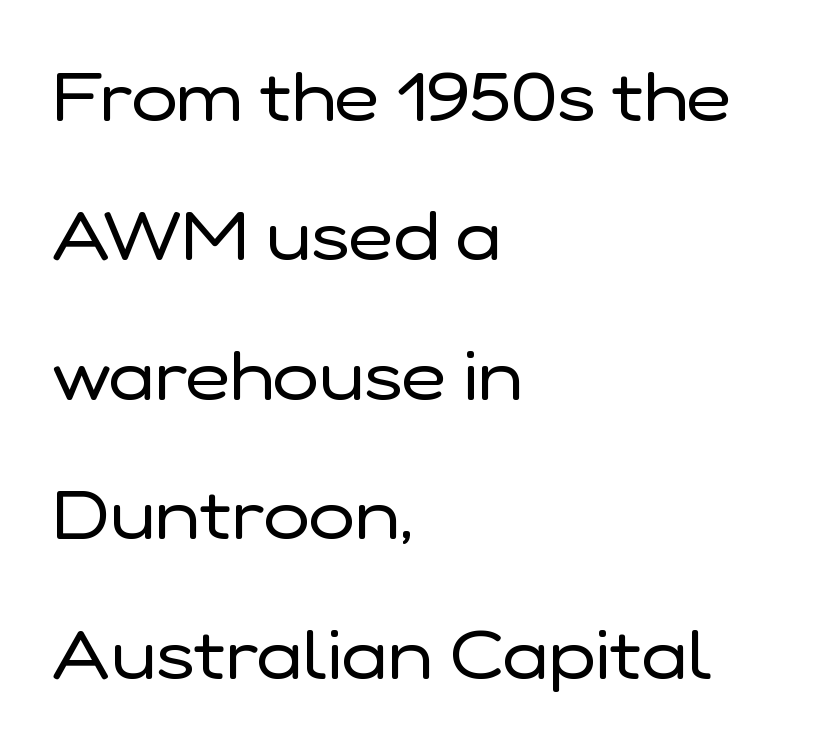
Q: Is the text bold? A: No.
Q: Is the text italic (slanted)? A: No, it is upright.
Q: Is the typeface a serif or a sans-serif typeface? A: Sans-serif.
Q: Is the text underlined? A: No.
Q: How is the paragraph aligned? A: Left-aligned.
Q: Is the spacing between letters normal or unusually wide? A: Normal.
Q: Is the spacing between lines tight, normal or loose? A: Loose.
Q: Width (condensed, normal, or wide)? A: Normal.
Q: Stroke contrast? A: Low.
Q: x-height? A: Medium.
Q: Monospaced? A: No.
